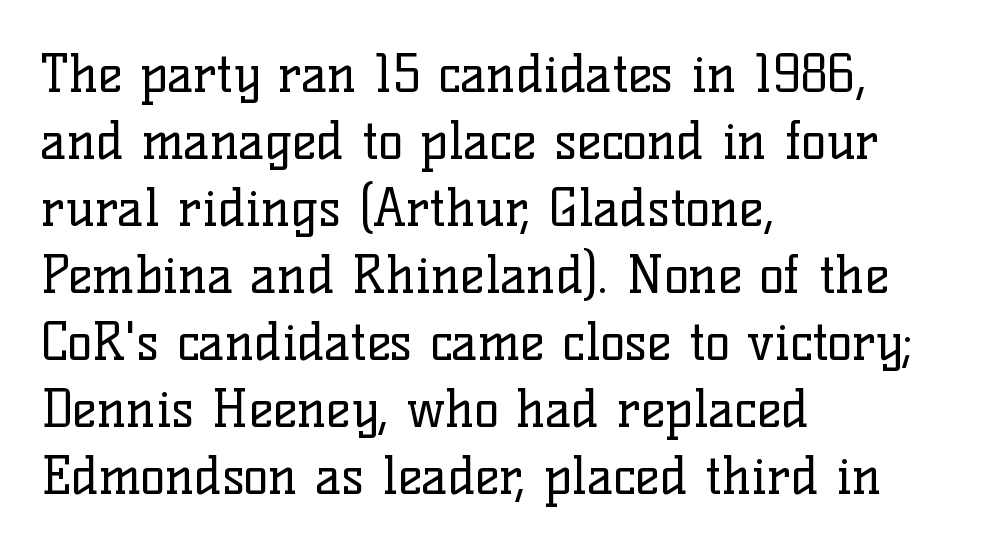
The face used here is seriffed, in the tradition of book romans. Italic? Not at all — the glyphs are vertical. Quick note: interline space is typical. Letters have the restrained weight of plain body copy at most.
